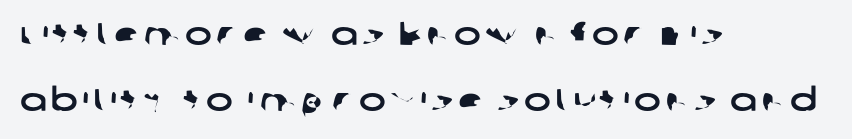
{"serif": "no", "width": "wide", "stroke_contrast": "low", "x_height": "large", "monospaced": "no", "underline": "no", "align": "left", "line_spacing": "loose", "line_spacing_ratio": 2.06, "glyph_px": 32}
